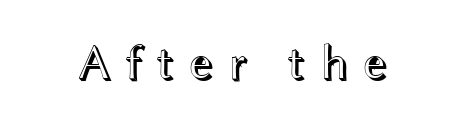
The image shows 50 px wide type, upright; set unusually wide letter spacing (+0.26 em), not underlined; a medium x-height.
